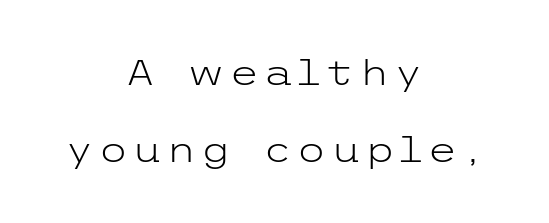
Q: Is the text bold? A: No.
Q: Is the text italic (slanted)? A: No, it is upright.
Q: Is the typeface a serif or a sans-serif typeface? A: Sans-serif.
Q: Is the text underlined? A: No.
Q: How is the paragraph aligned? A: Centered.
Q: Is the spacing between lines tight, normal or loose? A: Loose.
Q: Width (condensed, normal, or wide)? A: Wide.
Q: Stroke contrast? A: Low.
Q: x-height? A: Medium.
